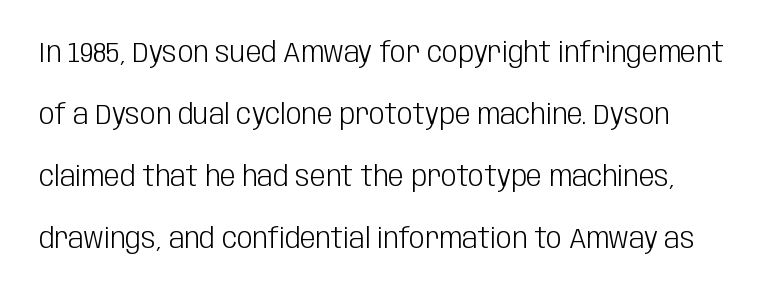
The image shows 28 px light, condensed sans-serif type, upright; set loose line spacing (2.22x), normal letter spacing, not underlined; low stroke contrast and a large x-height.
